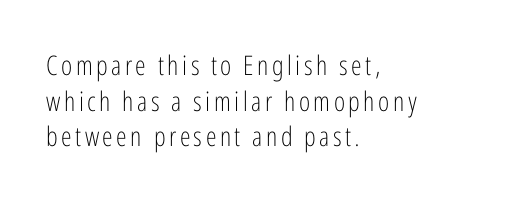
Leading: standard. Just letters on the line, the space beneath them empty. Is there any slant? The stems are plumb. Horizontal alignment here is leftward, the default for most running prose. Heft: none added — not bold.
